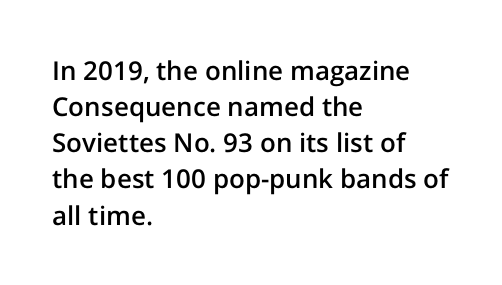
{"italic": "no", "bold": "semi", "underline": "no", "align": "left", "line_spacing": "normal", "line_spacing_ratio": 1.39, "letter_spacing": "normal", "letter_spacing_em": 0.0, "glyph_px": 26}
